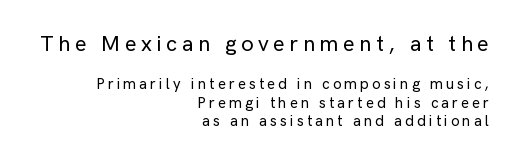
The image shows 22 px text type, upright; set right-aligned, line spacing 1.22x, unusually wide letter spacing (+0.21 em), not underlined; the first (top) block is 1.47x larger.
